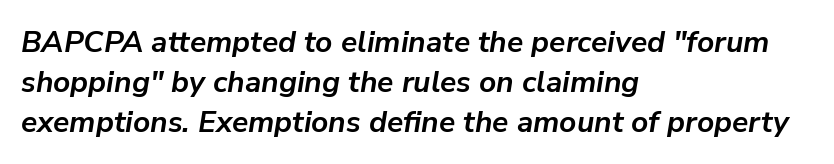
{"italic": "yes", "lean": "right", "slant_degrees": 9, "bold": "yes", "weight": "semibold", "width": "normal", "stroke_contrast": "low", "x_height": "medium", "monospaced": "no", "underline": "no", "align": "left", "line_spacing": "normal", "line_spacing_ratio": 1.33, "letter_spacing": "normal", "letter_spacing_em": 0.0, "glyph_px": 30}
